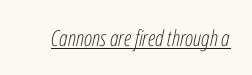
The image shows 22 px text type, italic (leaning right); set normal letter spacing, underlined.
